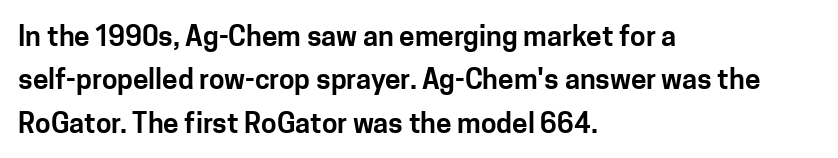
The image shows 28 px sans-serif type, upright; set left-aligned, normal line spacing (1.55x), normal letter spacing, not underlined; low stroke contrast and a medium x-height.
